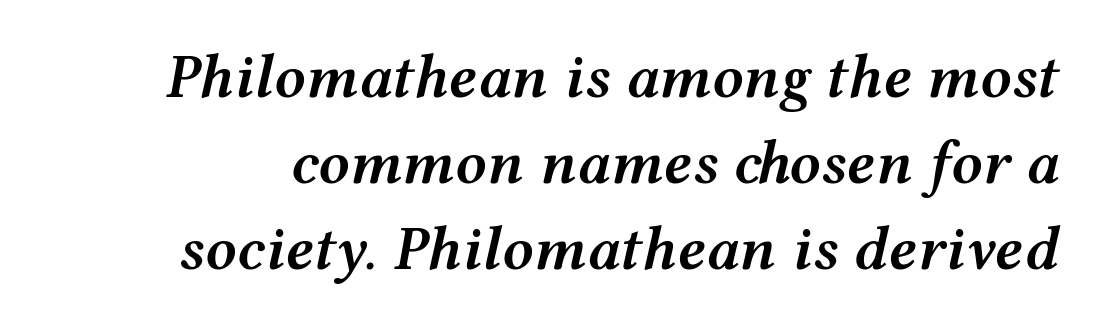
{"italic": "yes", "lean": "right", "slant_degrees": 12, "bold": "semi", "weight": "semibold", "width": "wide", "stroke_contrast": "medium", "x_height": "medium", "monospaced": "no", "underline": "no", "line_spacing": "normal", "line_spacing_ratio": 1.39, "letter_spacing": "normal", "letter_spacing_em": 0.0, "glyph_px": 62}
